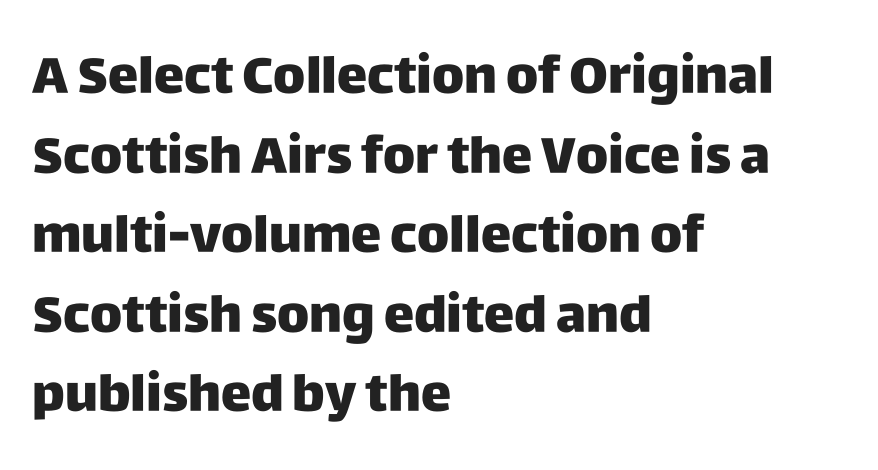
Q: Is the text italic (slanted)? A: No, it is upright.
Q: Is the typeface a serif or a sans-serif typeface? A: Sans-serif.
Q: Is the text underlined? A: No.
Q: How is the paragraph aligned? A: Left-aligned.
Q: Is the spacing between letters normal or unusually wide? A: Normal.
Q: Is the spacing between lines tight, normal or loose? A: Normal.
Q: Width (condensed, normal, or wide)? A: Normal.
Q: Stroke contrast? A: Low.
Q: x-height? A: Large.
Q: Monospaced? A: No.
